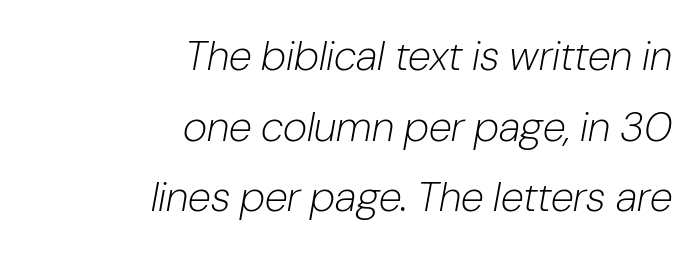
The image shows 42 px light type, italic (leaning right); set right-aligned, normal line spacing (1.68x), normal letter spacing, not underlined; low stroke contrast and a medium x-height.
